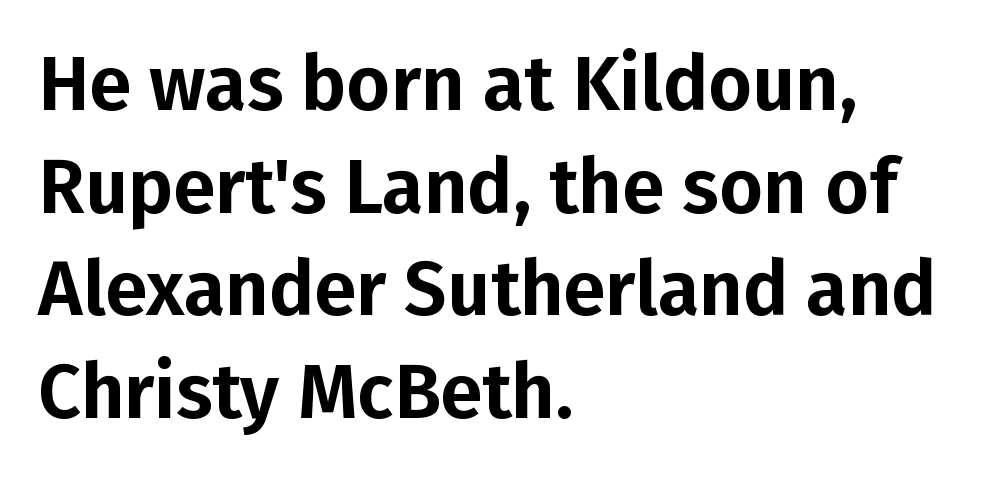
The image shows 76 px sans-serif type, upright; set left-aligned, normal line spacing (1.35x), normal letter spacing, not underlined; low stroke contrast and a medium x-height.
